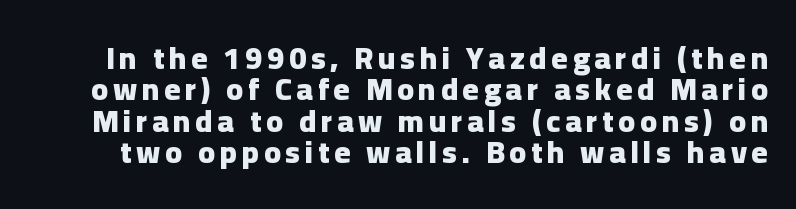
The image shows 31 px heavy sans-serif type, upright; set tight line spacing (1.01x), not underlined; low stroke contrast and a medium x-height.
